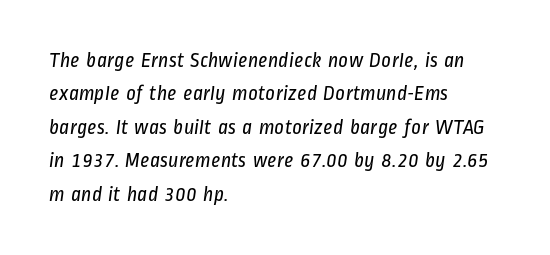
The image shows 21 px text type; set left-aligned, normal line spacing (1.59x), normal letter spacing, not underlined.
